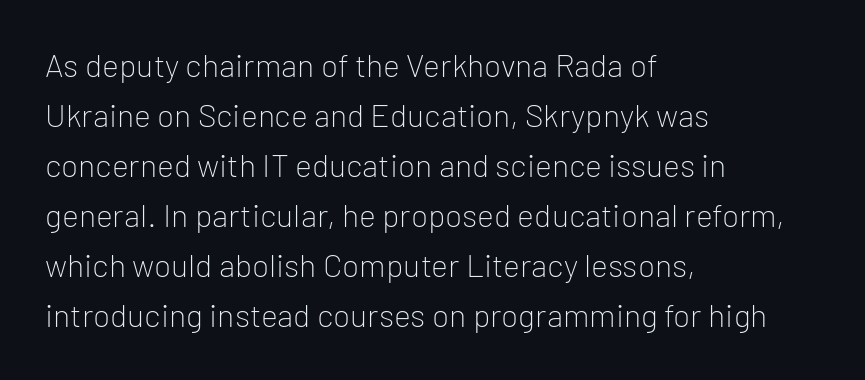
Q: Is the text bold? A: No.
Q: Is the text italic (slanted)? A: No, it is upright.
Q: Is the typeface a serif or a sans-serif typeface? A: Sans-serif.
Q: Is the text underlined? A: No.
Q: How is the paragraph aligned? A: Left-aligned.
Q: Is the spacing between letters normal or unusually wide? A: Normal.
Q: Is the spacing between lines tight, normal or loose? A: Normal.
Q: Width (condensed, normal, or wide)? A: Normal.
Q: Stroke contrast? A: Low.
Q: x-height? A: Medium.
Q: Monospaced? A: No.
